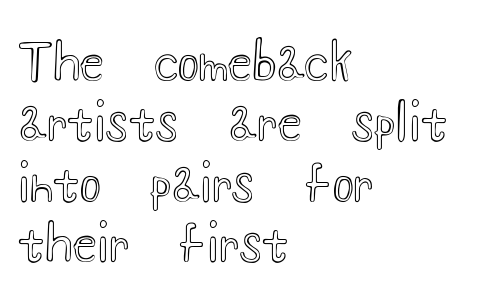
The image shows 50 px wide type, upright; set left-aligned, line spacing 1.21x, normal letter spacing, not underlined; a small x-height.
